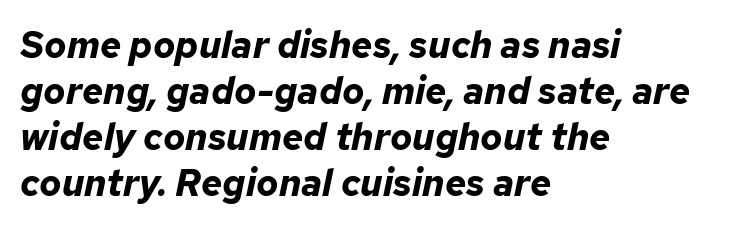
Q: Is the text bold? A: Yes.
Q: Is the text italic (slanted)? A: Yes, it leans right by about 12 degrees.
Q: Is the text underlined? A: No.
Q: How is the paragraph aligned? A: Left-aligned.
Q: Is the spacing between letters normal or unusually wide? A: Normal.
Q: Width (condensed, normal, or wide)? A: Normal.
Q: Stroke contrast? A: Low.
Q: x-height? A: Medium.
Q: Monospaced? A: No.
